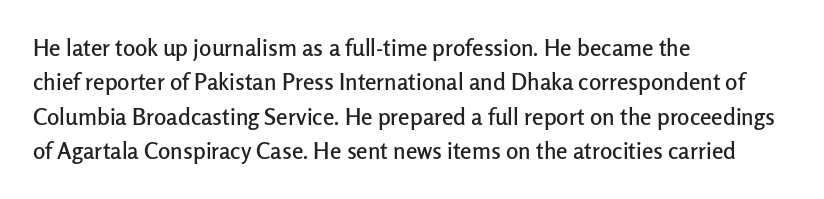
The specimen omits any rule beneath the text block's lines. The line-height multiplier appears to be the usual default. Posture: upright roman. The letters sit at their default tracking, neither squeezed nor spread.
